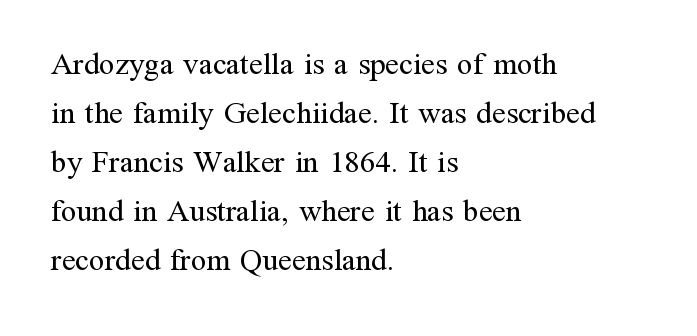
The image shows 31 px regular-weight serif type, upright; set left-aligned, normal line spacing (1.58x), normal letter spacing, not underlined; medium stroke contrast and a medium x-height.
